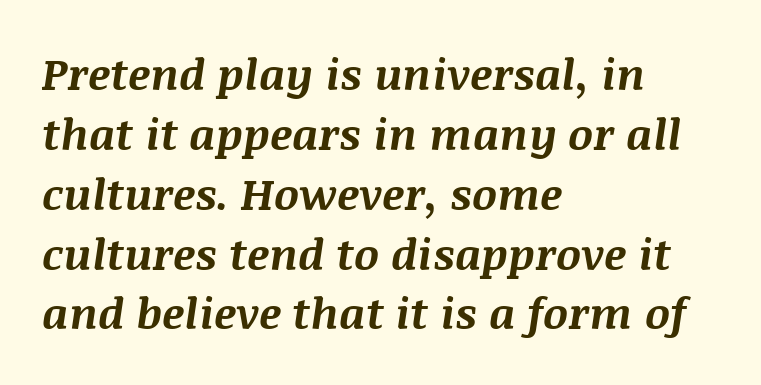
The image shows 44 px bold type, italic (leaning right); set left-aligned, normal line spacing (1.36x), normal letter spacing, not underlined; medium stroke contrast and a large x-height.
